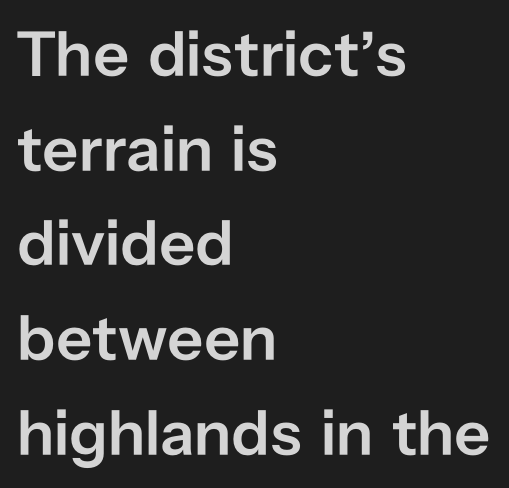
Each row of text sits above clean, open space. The glyphs have the mass of a demibold cut, below bold. Words appear dense and cohesive because spacing is normal. The face used here is proportionally spaced, like ordinary book or web type. Each line starts at the same left margin while the right side varies. Every stem runs plumb, perpendicular to the baseline.
